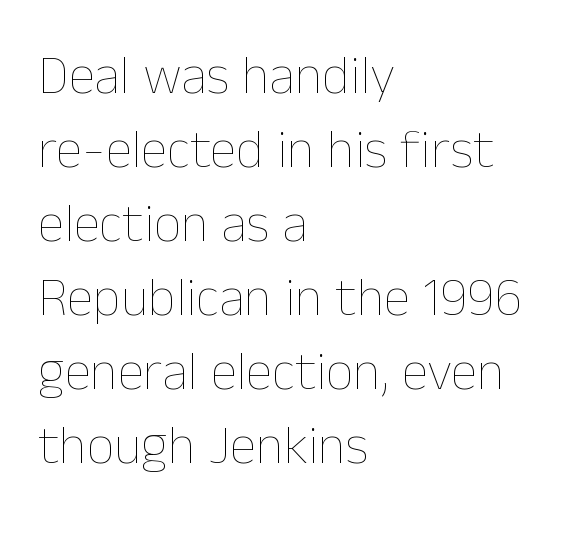
{"italic": "no", "bold": "no", "weight": "thin", "width": "normal", "stroke_contrast": "low", "x_height": "medium", "monospaced": "no", "underline": "no", "align": "left", "line_spacing": "normal", "line_spacing_ratio": 1.37, "letter_spacing": "normal", "letter_spacing_em": 0.0, "glyph_px": 54}
